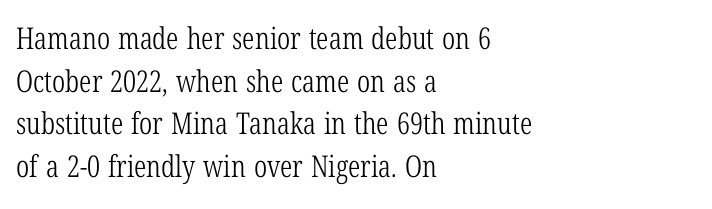
Q: Is the text bold? A: No.
Q: Is the text italic (slanted)? A: No, it is upright.
Q: Is the typeface a serif or a sans-serif typeface? A: Serif.
Q: Is the text underlined? A: No.
Q: How is the paragraph aligned? A: Left-aligned.
Q: Is the spacing between letters normal or unusually wide? A: Normal.
Q: Is the spacing between lines tight, normal or loose? A: Normal.
Q: Width (condensed, normal, or wide)? A: Condensed.
Q: Stroke contrast? A: Low.
Q: x-height? A: Medium.
Q: Monospaced? A: No.
